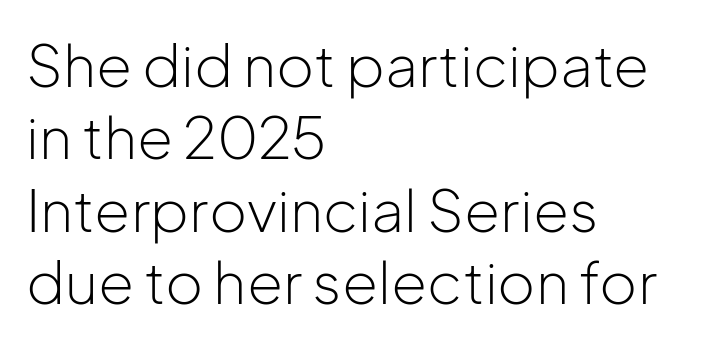
{"serif": "no", "italic": "no", "bold": "no", "weight": "light", "width": "normal", "stroke_contrast": "low", "x_height": "medium", "monospaced": "no", "underline": "no", "align": "left", "line_spacing": "normal", "line_spacing_ratio": 1.25, "letter_spacing": "normal", "letter_spacing_em": 0.0, "glyph_px": 58}
